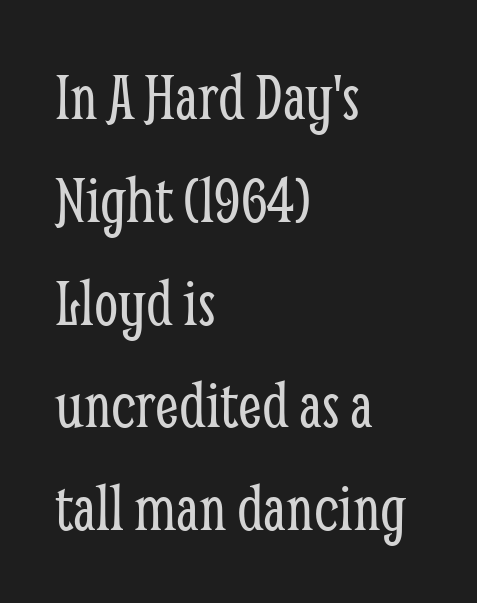
The image shows 69 px light, condensed serif type, upright; set left-aligned, normal line spacing (1.49x), normal letter spacing, not underlined; low stroke contrast and a medium x-height.
